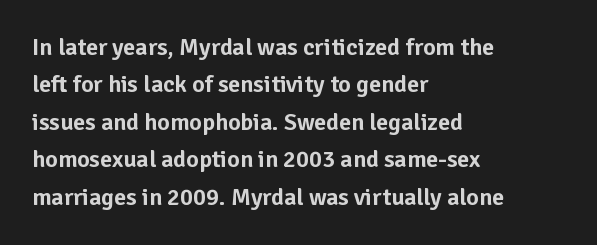
Q: Is the text italic (slanted)? A: No, it is upright.
Q: Is the text underlined? A: No.
Q: How is the paragraph aligned? A: Left-aligned.
Q: Is the spacing between letters normal or unusually wide? A: Normal.
Q: Is the spacing between lines tight, normal or loose? A: Normal.
